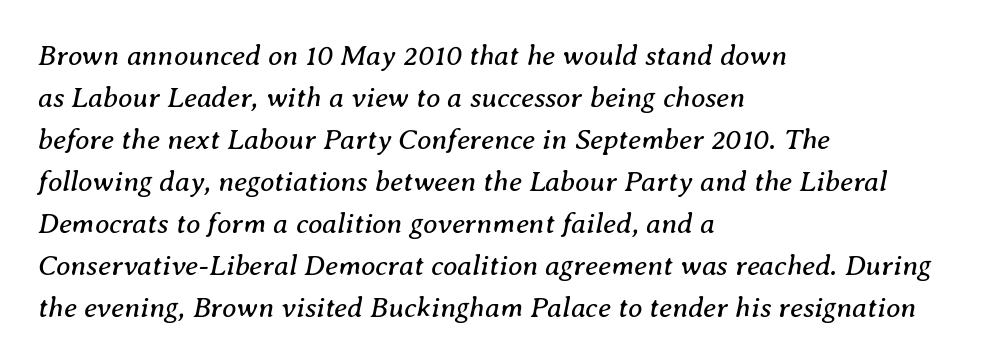
{"serif": "yes", "italic": "yes", "lean": "right", "slant_degrees": 8, "bold": "no", "weight": "regular", "width": "normal", "stroke_contrast": "medium", "x_height": "medium", "monospaced": "no", "underline": "no", "align": "left", "line_spacing": "normal", "line_spacing_ratio": 1.45, "letter_spacing": "normal", "letter_spacing_em": 0.0, "glyph_px": 29}
